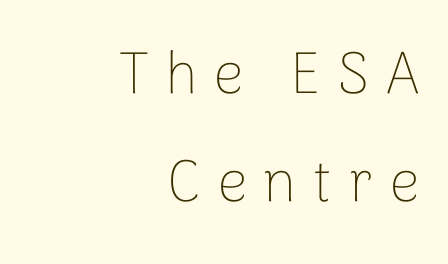
The typesetter chose a ragged-left arrangement here. The line texture is sparse and dotted thanks to wide tracking. These lines are rendered in a variable-pitch font. Observe the absence of serifs on each vertical stroke in this sample. No word sits above an underline. Stroke mass is kept to a normal reading level or below.
